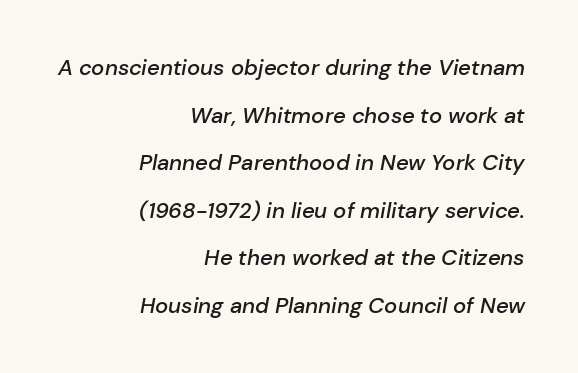
The face used here has a pronounced slope to its letters. Airy leading. All the whitespace from short lines collects on the left. Characters follow at the spacing the type designer built in.
